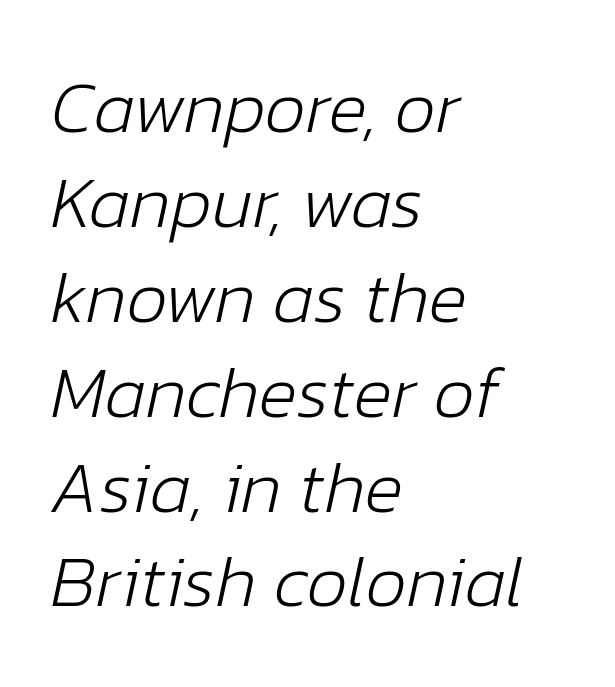
Q: Is the text bold? A: No.
Q: Is the text italic (slanted)? A: Yes, it leans right by about 12 degrees.
Q: Is the text underlined? A: No.
Q: How is the paragraph aligned? A: Left-aligned.
Q: Is the spacing between letters normal or unusually wide? A: Normal.
Q: Is the spacing between lines tight, normal or loose? A: Normal.
Q: Width (condensed, normal, or wide)? A: Normal.
Q: Stroke contrast? A: Low.
Q: x-height? A: Medium.
Q: Monospaced? A: No.
